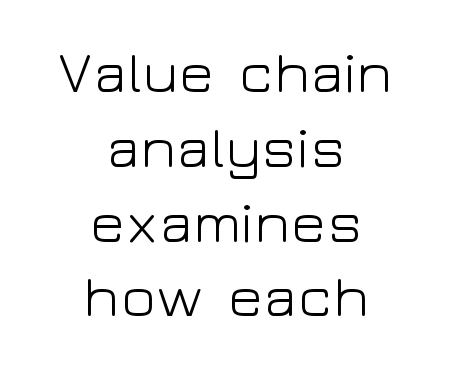
Note the varied advance widths — an 'i' is clearly narrower than an 'm'. Heaviness? Minimal to ordinary, like unemphasized prose. Font category for this specimen: sans-serif. This sample uses plain, unmodified letter spacing. The leading is moderate, giving the passage an even texture. A student would call this center alignment; a typographer would say set centered.
